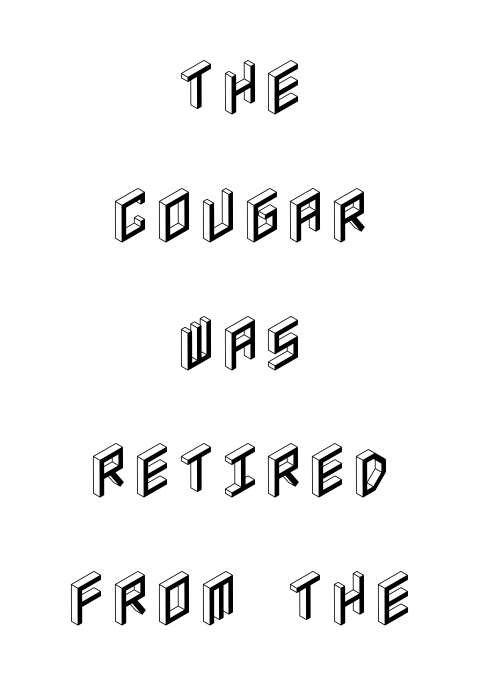
Q: Is the text italic (slanted)? A: No, it is upright.
Q: Is the text underlined? A: No.
Q: How is the paragraph aligned? A: Centered.
Q: Is the spacing between letters normal or unusually wide? A: Normal.
Q: Is the spacing between lines tight, normal or loose? A: Loose.
Q: Width (condensed, normal, or wide)? A: Condensed.
Q: x-height? A: Large.
